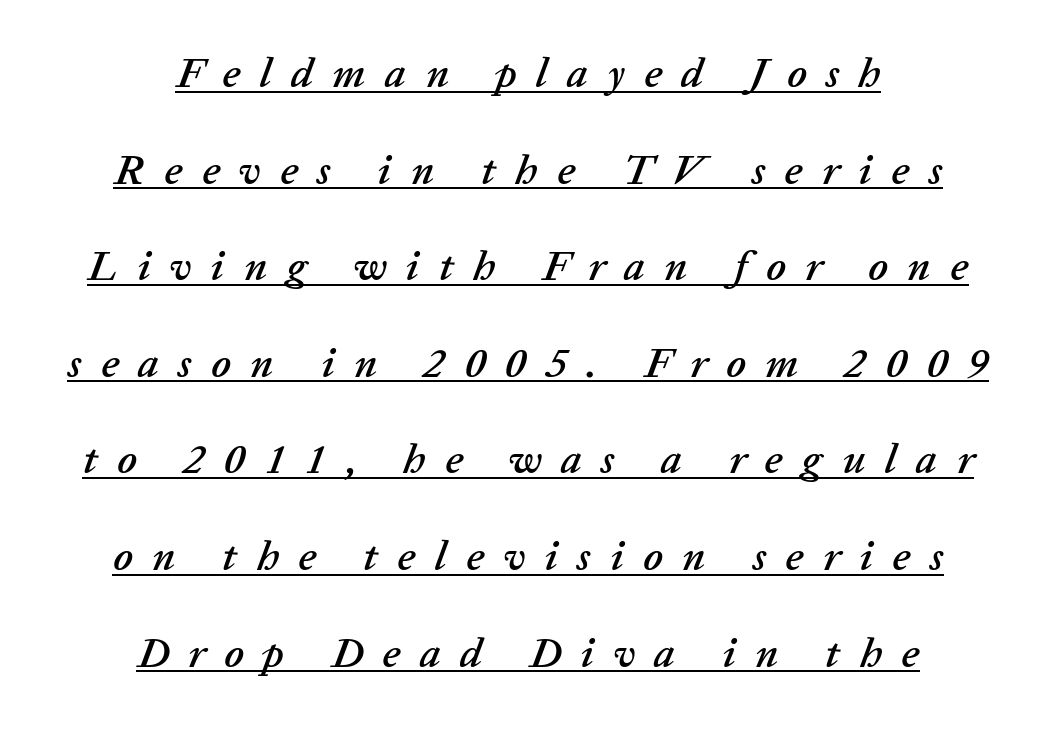
Q: Is the text italic (slanted)? A: Yes, it leans right by about 20 degrees.
Q: Is the text underlined? A: Yes.
Q: How is the paragraph aligned? A: Centered.
Q: Is the spacing between letters normal or unusually wide? A: Unusually wide.
Q: Is the spacing between lines tight, normal or loose? A: Loose.
Q: Width (condensed, normal, or wide)? A: Normal.
Q: Stroke contrast? A: Low.
Q: x-height? A: Medium.
Q: Monospaced? A: No.
